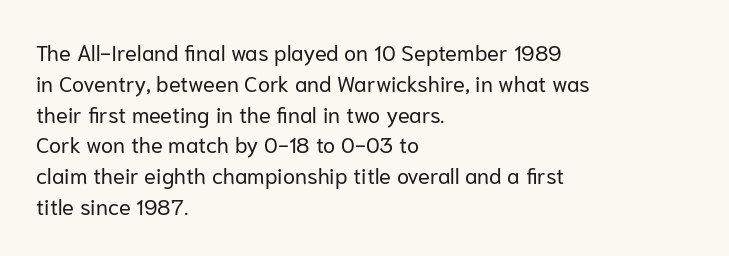
Summary of vertical rhythm: regular, with standard interline spacing. Short note: letters normally spaced. The font's upright variant was chosen for this text. Casual observation: everything's shoved over to the left.
